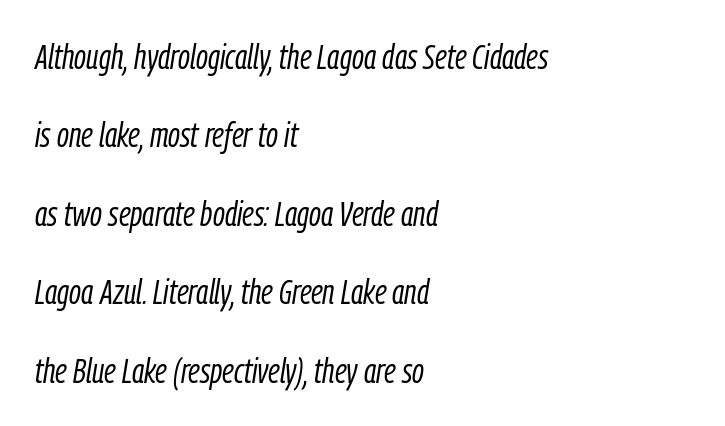
{"italic": "yes", "lean": "right", "slant_degrees": 9, "bold": "no", "weight": "light", "width": "condensed", "stroke_contrast": "low", "x_height": "medium", "monospaced": "no", "underline": "no", "align": "left", "line_spacing": "loose", "line_spacing_ratio": 2.24, "letter_spacing": "normal", "letter_spacing_em": 0.0, "glyph_px": 35}
